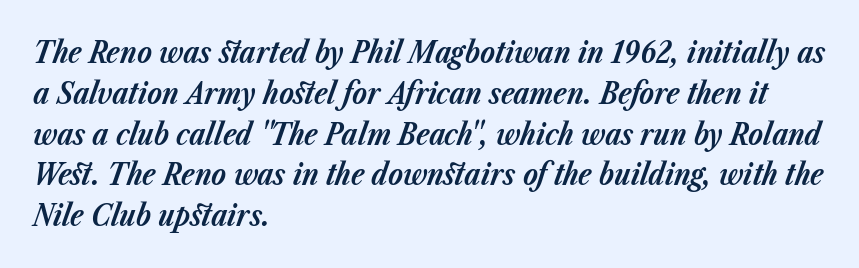
Beneath every word, the page is bare. There is no visible air inserted between adjacent glyphs. Heft: maximum for text — a bold. The whole block is typeset with a tilt. Regarding leading, the lines here are spaced in the standard way.
